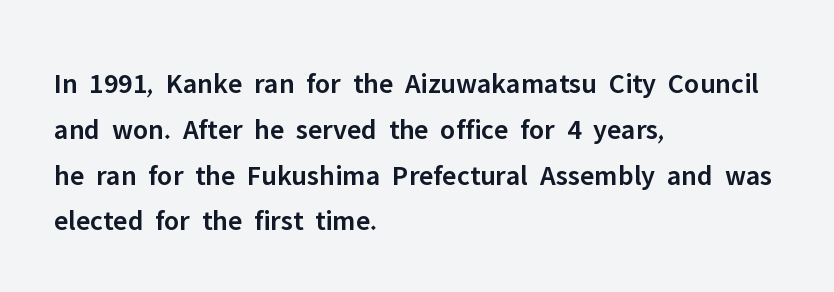
Q: Is the text bold? A: Semi-bold.
Q: Is the text italic (slanted)? A: No, it is upright.
Q: Is the typeface a serif or a sans-serif typeface? A: Sans-serif.
Q: Is the text underlined? A: No.
Q: How is the paragraph aligned? A: Left-aligned.
Q: Is the spacing between letters normal or unusually wide? A: Normal.
Q: Is the spacing between lines tight, normal or loose? A: Normal.
Q: Width (condensed, normal, or wide)? A: Normal.
Q: Stroke contrast? A: Low.
Q: x-height? A: Medium.
Q: Monospaced? A: No.
